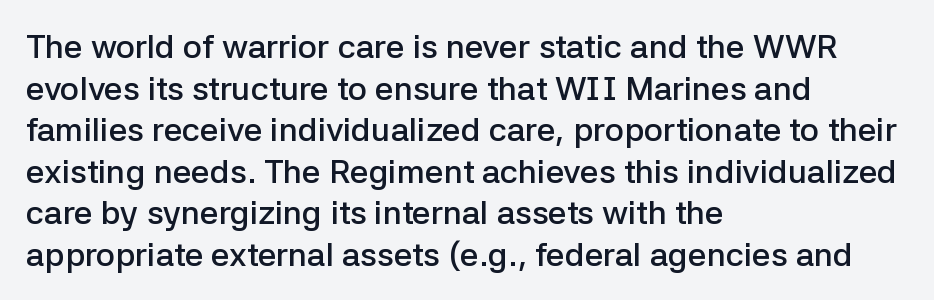
Q: Is the text bold? A: Semi-bold.
Q: Is the text italic (slanted)? A: No, it is upright.
Q: Is the typeface a serif or a sans-serif typeface? A: Sans-serif.
Q: Is the text underlined? A: No.
Q: How is the paragraph aligned? A: Left-aligned.
Q: Is the spacing between letters normal or unusually wide? A: Normal.
Q: Is the spacing between lines tight, normal or loose? A: Normal.
Q: Width (condensed, normal, or wide)? A: Normal.
Q: Stroke contrast? A: Low.
Q: x-height? A: Medium.
Q: Monospaced? A: No.
